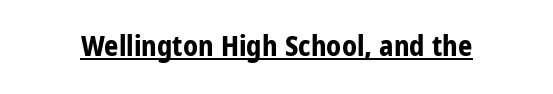
The image shows 28 px bold, condensed sans-serif type, upright; set normal letter spacing, underlined; low stroke contrast and a medium x-height.
